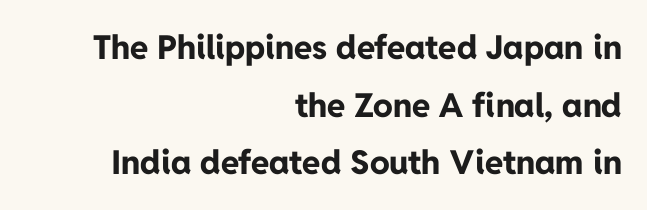
{"serif": "no", "italic": "no", "bold": "yes", "weight": "bold", "width": "normal", "stroke_contrast": "low", "x_height": "medium", "monospaced": "no", "underline": "no", "align": "right", "line_spacing_ratio": 1.75, "letter_spacing": "normal", "letter_spacing_em": 0.0, "glyph_px": 33}
